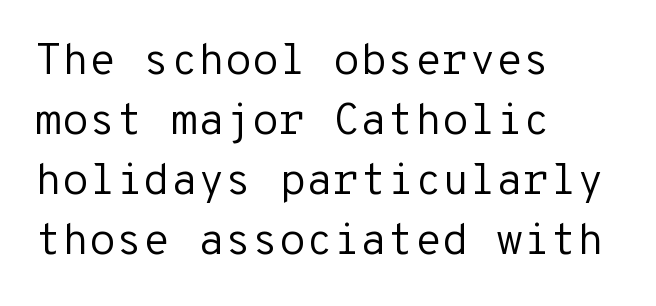
Notice how descenders clear the ascenders below comfortably — that's standard leading. The letters stand upright; this is a roman face. Stems and bowls with no extra thickness — not bold. Horizontal alignment here is leftward, the default for most running prose. Stroke terminals: plain, sans-serif. Plain, unruled lines of type.
